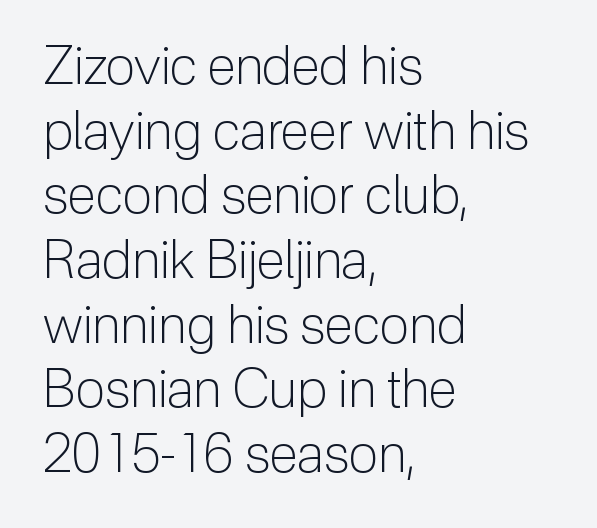
The image shows 53 px light sans-serif type, upright; set left-aligned, line spacing 1.22x, normal letter spacing, not underlined; low stroke contrast and a medium x-height.
